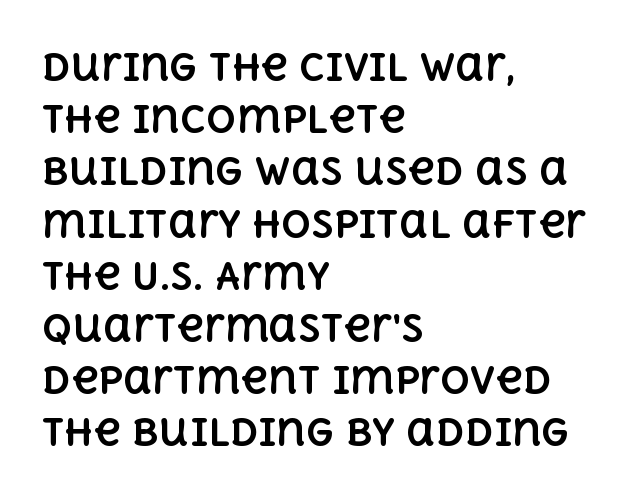
Q: Is the text bold? A: Yes.
Q: Is the text italic (slanted)? A: No, it is upright.
Q: Is the text underlined? A: No.
Q: How is the paragraph aligned? A: Left-aligned.
Q: Is the spacing between letters normal or unusually wide? A: Normal.
Q: Is the spacing between lines tight, normal or loose? A: Normal.
Q: Width (condensed, normal, or wide)? A: Normal.
Q: x-height? A: Large.
Q: Monospaced? A: No.
